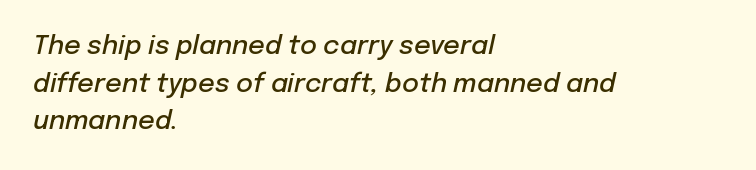
Q: Is the text bold? A: Semi-bold.
Q: Is the text italic (slanted)? A: Yes, it leans right by about 12 degrees.
Q: Is the text underlined? A: No.
Q: How is the paragraph aligned? A: Left-aligned.
Q: Is the spacing between letters normal or unusually wide? A: Normal.
Q: Is the spacing between lines tight, normal or loose? A: Normal.
